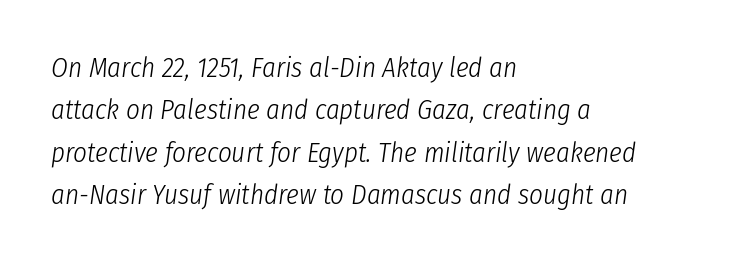
Q: Is the text bold? A: No.
Q: Is the text italic (slanted)? A: Yes, it leans right by about 8 degrees.
Q: Is the text underlined? A: No.
Q: How is the paragraph aligned? A: Left-aligned.
Q: Is the spacing between letters normal or unusually wide? A: Normal.
Q: Is the spacing between lines tight, normal or loose? A: Normal.
